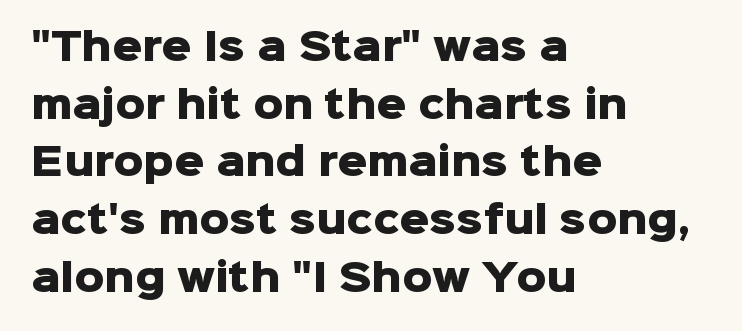
Q: Is the text bold? A: Yes.
Q: Is the text italic (slanted)? A: No, it is upright.
Q: Is the typeface a serif or a sans-serif typeface? A: Sans-serif.
Q: Is the text underlined? A: No.
Q: How is the paragraph aligned? A: Left-aligned.
Q: Is the spacing between letters normal or unusually wide? A: Normal.
Q: Is the spacing between lines tight, normal or loose? A: Normal.
Q: Width (condensed, normal, or wide)? A: Normal.
Q: Stroke contrast? A: Low.
Q: x-height? A: Medium.
Q: Monospaced? A: No.
